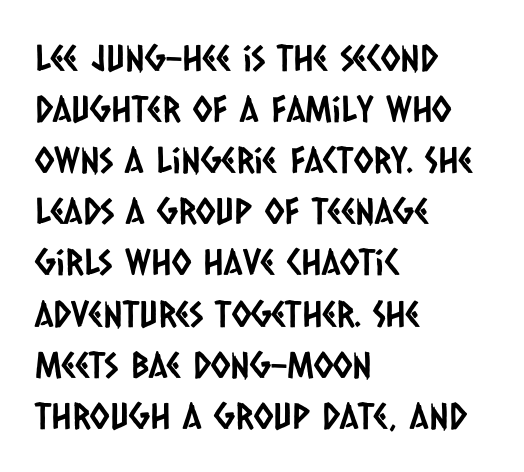
The image shows 36 px condensed sans-serif type; set left-aligned, normal line spacing (1.42x), normal letter spacing, not underlined; low stroke contrast and a large x-height.
